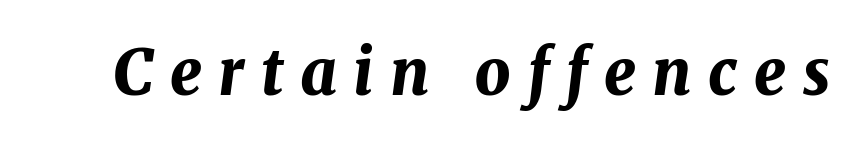
The image shows 63 px bold type, italic (leaning right); set unusually wide letter spacing (+0.26 em), not underlined; medium stroke contrast and a medium x-height.
